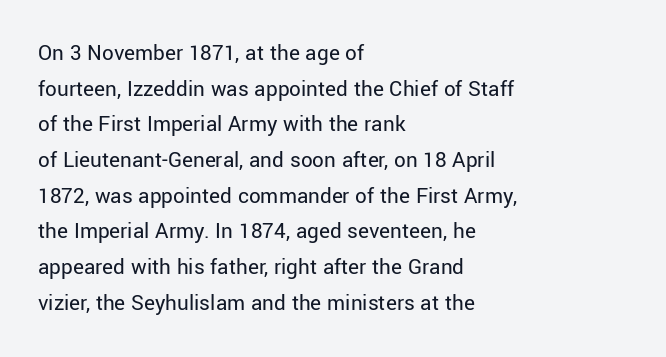
The image shows 23 px text type, upright; set left-aligned, normal line spacing (1.55x), normal letter spacing, not underlined.
